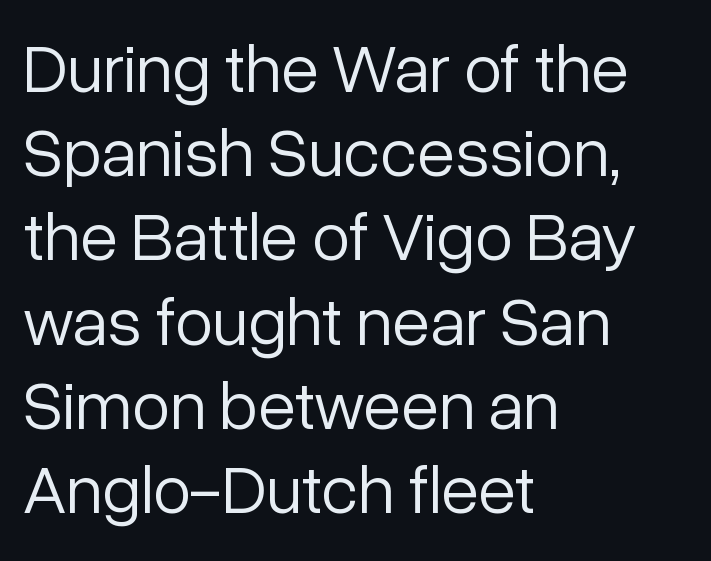
Q: Is the text bold? A: No.
Q: Is the text italic (slanted)? A: No, it is upright.
Q: Is the typeface a serif or a sans-serif typeface? A: Sans-serif.
Q: Is the text underlined? A: No.
Q: How is the paragraph aligned? A: Left-aligned.
Q: Is the spacing between letters normal or unusually wide? A: Normal.
Q: Width (condensed, normal, or wide)? A: Normal.
Q: Stroke contrast? A: Low.
Q: x-height? A: Medium.
Q: Monospaced? A: No.
